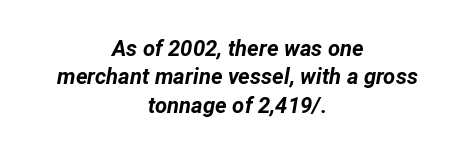
The strip under each line holds only bare page. Alignment: centered. Each glyph is drawn with heavy, bold strokes. The lettering tilts uniformly, giving the passage an italic look. Nothing unusual about the tracking: characters are spaced as the font intends. Horizontal bands of white between lines are of average thickness.
